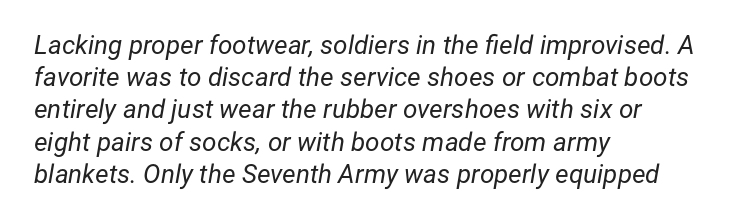
The image shows 26 px text type, italic (leaning right); set left-aligned, line spacing 1.24x, normal letter spacing, not underlined.
